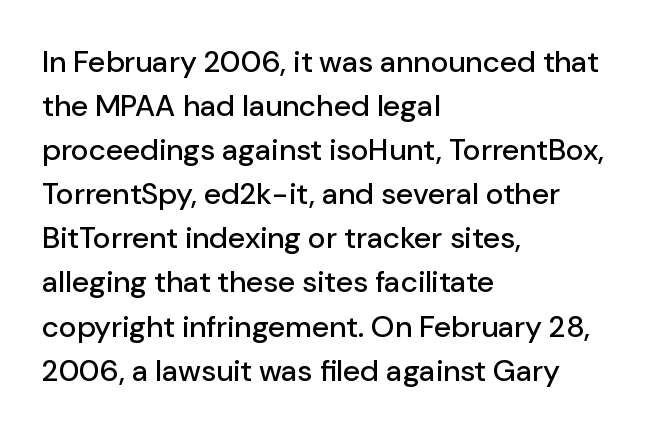
The zone under the glyphs is completely vacant. Nothing unusual about the tracking: characters are spaced as the font intends. Regular leading. Each letter keeps its own natural width here, so spacing adapts to shape.
